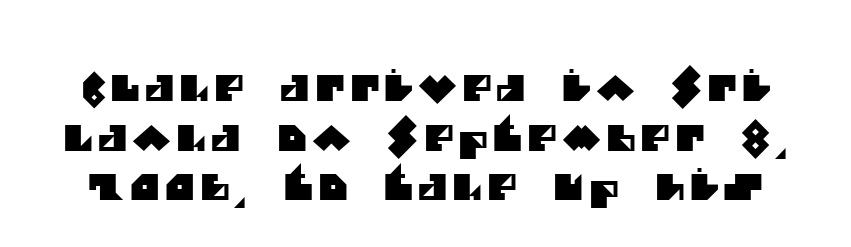
Q: Is the typeface a serif or a sans-serif typeface? A: Sans-serif.
Q: Is the text underlined? A: No.
Q: Is the spacing between lines tight, normal or loose? A: Normal.
Q: Width (condensed, normal, or wide)? A: Normal.
Q: Stroke contrast? A: Medium.
Q: x-height? A: Large.
Q: Monospaced? A: No.
